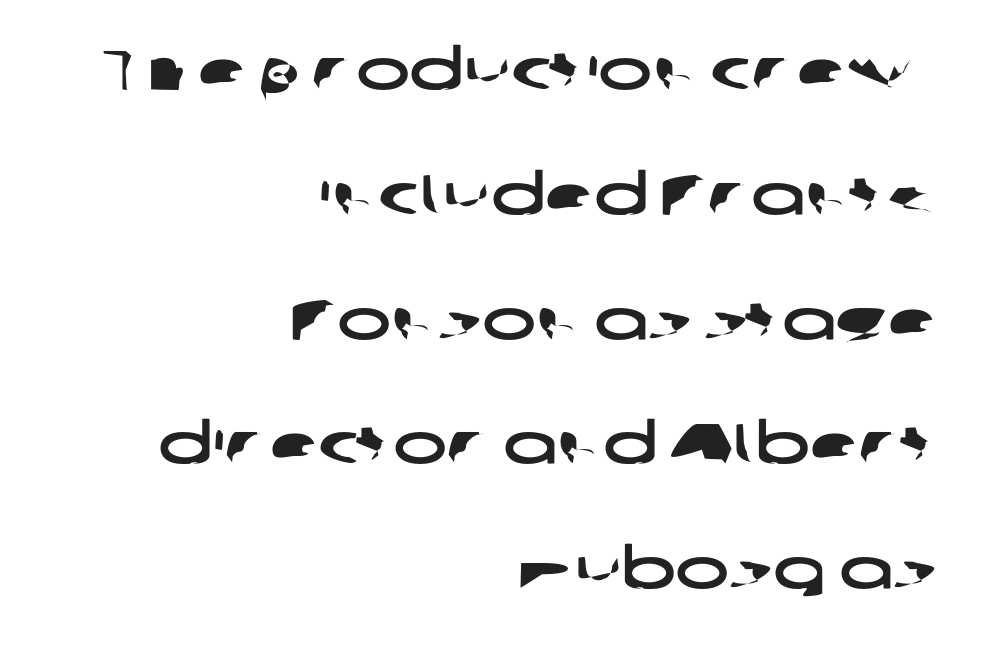
{"serif": "no", "width": "wide", "stroke_contrast": "low", "x_height": "medium", "monospaced": "no", "underline": "no", "align": "right", "line_spacing": "loose", "line_spacing_ratio": 2.19, "letter_spacing": "normal", "letter_spacing_em": 0.0, "glyph_px": 57}
